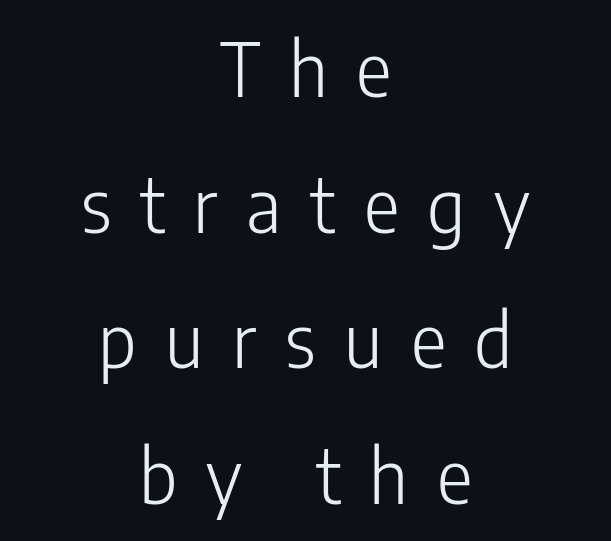
Q: Is the text bold? A: No.
Q: Is the text italic (slanted)? A: No, it is upright.
Q: Is the typeface a serif or a sans-serif typeface? A: Sans-serif.
Q: Is the text underlined? A: No.
Q: How is the paragraph aligned? A: Centered.
Q: Is the spacing between letters normal or unusually wide? A: Unusually wide.
Q: Width (condensed, normal, or wide)? A: Condensed.
Q: Stroke contrast? A: Low.
Q: x-height? A: Medium.
Q: Monospaced? A: No.
